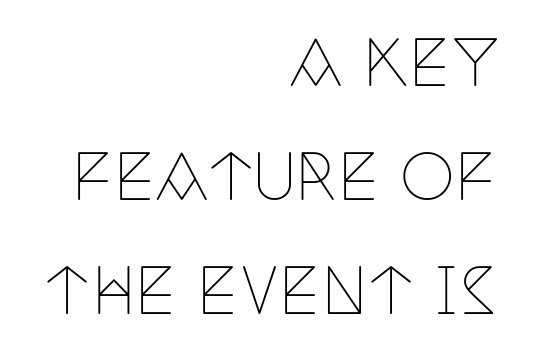
{"serif": "yes", "italic": "no", "bold": "no", "weight": "thin", "width": "condensed", "stroke_contrast": "low", "x_height": "large", "monospaced": "no", "underline": "no", "align": "right", "line_spacing_ratio": 1.84, "letter_spacing": "normal", "letter_spacing_em": 0.0, "glyph_px": 62}
